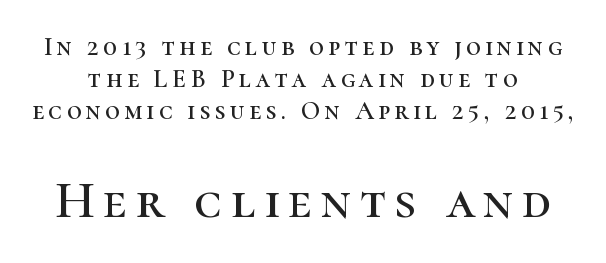
The image shows 52 px serif type, upright; set line spacing 1.24x, not underlined; the second (bottom) block is 2.0x larger; high stroke contrast and a medium x-height.
